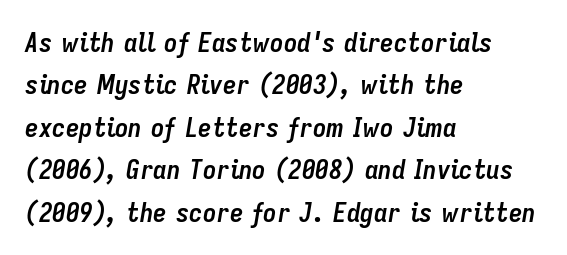
The image shows 27 px bold type, italic (leaning right); set left-aligned, normal line spacing (1.57x), normal letter spacing, not underlined.
